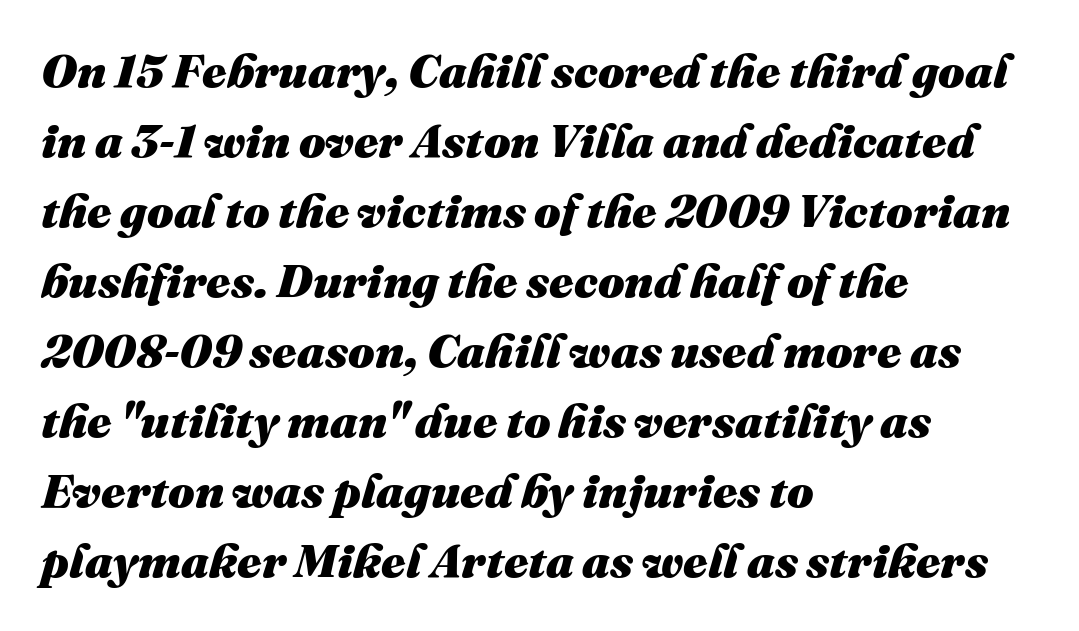
Look at the stroke-to-counter ratio: heavy, a bold. Reading down the column, the eye jumps a familiar distance to each next line. Standard letterfit; no display-style spreading of the glyphs. The compositor pushed each line to the left boundary. The face used here has a pronounced slope to its letters.
